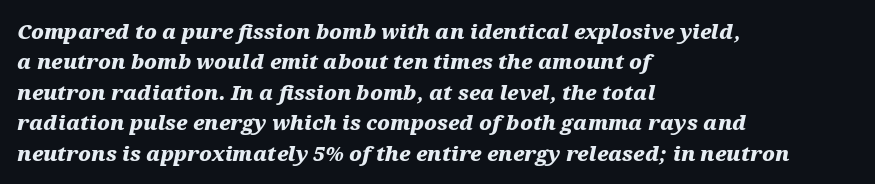
{"italic": "yes", "lean": "right", "slant_degrees": 12, "bold": "yes", "underline": "no", "align": "left", "line_spacing": "normal", "line_spacing_ratio": 1.52, "letter_spacing": "normal", "letter_spacing_em": 0.0, "glyph_px": 20}
